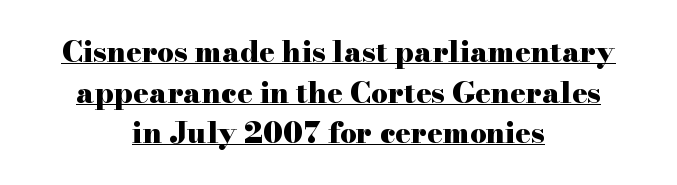
The image shows 29 px heavy, wide serif type, upright; set centered, normal line spacing (1.4x), normal letter spacing, underlined; high stroke contrast and a small x-height.
